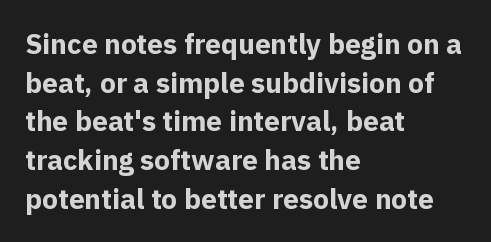
Q: Is the text bold? A: Yes.
Q: Is the text italic (slanted)? A: No, it is upright.
Q: Is the typeface a serif or a sans-serif typeface? A: Sans-serif.
Q: Is the text underlined? A: No.
Q: How is the paragraph aligned? A: Left-aligned.
Q: Is the spacing between letters normal or unusually wide? A: Normal.
Q: Is the spacing between lines tight, normal or loose? A: Normal.
Q: Width (condensed, normal, or wide)? A: Normal.
Q: x-height? A: Medium.
Q: Monospaced? A: No.
